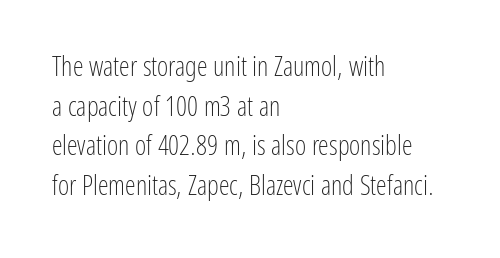
Notice how descenders clear the ascenders below comfortably — that's standard leading. Inter-character spacing is left at the font's built-in metrics. Bare-footed words on every line. The strokes are not fattened; the text isn't bold. A student would call this left alignment; a typographer would say flush left, rag right.
